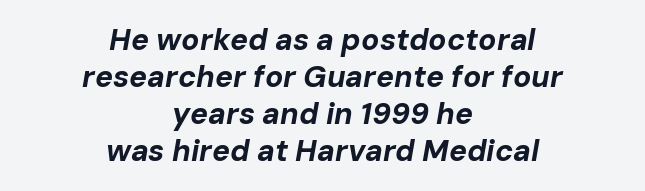
Q: Is the text bold? A: Yes.
Q: Is the text italic (slanted)? A: Yes, it leans right by about 10 degrees.
Q: Is the text underlined? A: No.
Q: How is the paragraph aligned? A: Centered.
Q: Is the spacing between letters normal or unusually wide? A: Normal.
Q: Width (condensed, normal, or wide)? A: Normal.
Q: Stroke contrast? A: Low.
Q: x-height? A: Medium.
Q: Monospaced? A: No.
